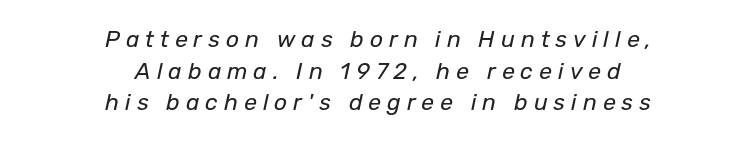
Q: Is the text bold? A: No.
Q: Is the text italic (slanted)? A: Yes, it leans right by about 12 degrees.
Q: Is the text underlined? A: No.
Q: How is the paragraph aligned? A: Centered.
Q: Is the spacing between letters normal or unusually wide? A: Unusually wide.
Q: Is the spacing between lines tight, normal or loose? A: Normal.
